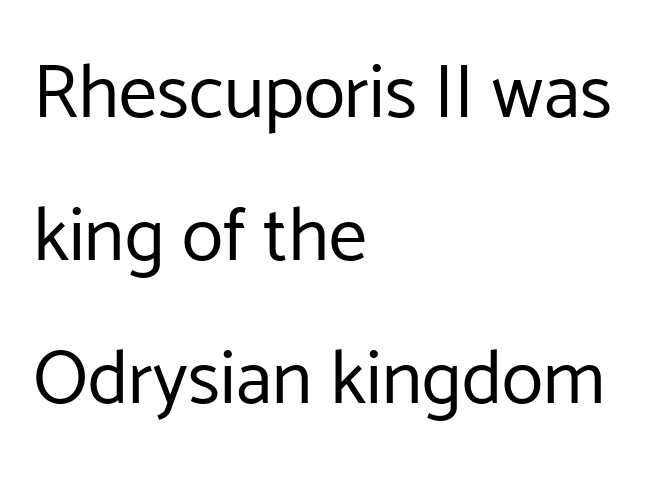
Line beginnings align vertically; line endings do not. Decoration check: the copy has no underline. Heaviness? Minimal to ordinary, like unemphasized prose. The line texture is even and compact thanks to regular tracking. Rendered with straight, roman letterforms. Note the varied advance widths — an 'i' is clearly narrower than an 'm'.
